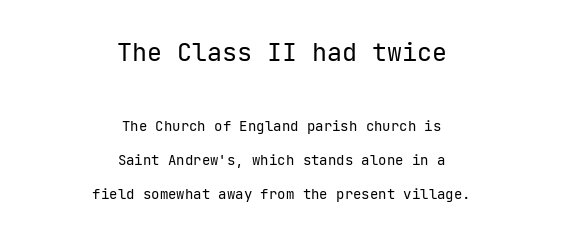
Rule under the text: the space is simply empty. Nobody touched the tracking dial on this one. The leading is generous, giving the passage an open texture. The cut favours lightness, reaching ordinary text weight at its darkest. A student would call this center alignment; a typographer would say set centered. Block one is the big one; block two sits smaller underneath.
